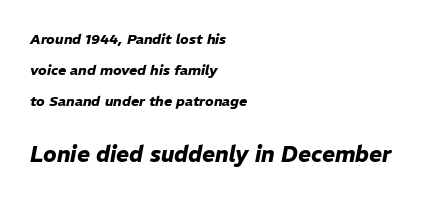
{"italic": "yes", "lean": "right", "slant_degrees": 11, "bold": "yes", "underline": "no", "align": "left", "line_spacing": "loose", "line_spacing_ratio": 2.2, "letter_spacing": "normal", "letter_spacing_em": 0.0, "larger_block": "second", "size_ratio": 1.57, "glyph_px": 22}
